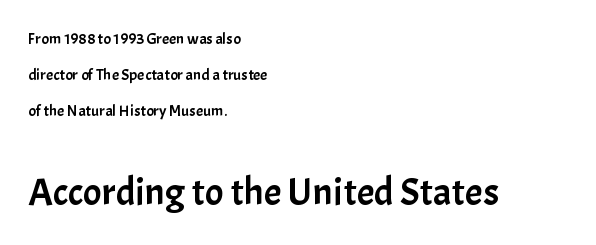
The image shows 39 px sans-serif type, upright; set left-aligned, loose line spacing (2.24x), normal letter spacing, not underlined; the second (bottom) block is 2.44x larger; low stroke contrast and a medium x-height.
